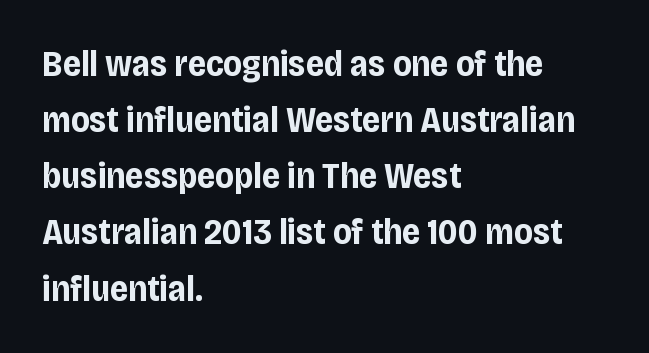
{"serif": "no", "italic": "no", "bold": "yes", "weight": "bold", "width": "condensed", "stroke_contrast": "low", "x_height": "large", "monospaced": "no", "underline": "no", "align": "left", "line_spacing": "normal", "line_spacing_ratio": 1.56, "letter_spacing": "normal", "letter_spacing_em": 0.0, "glyph_px": 36}
